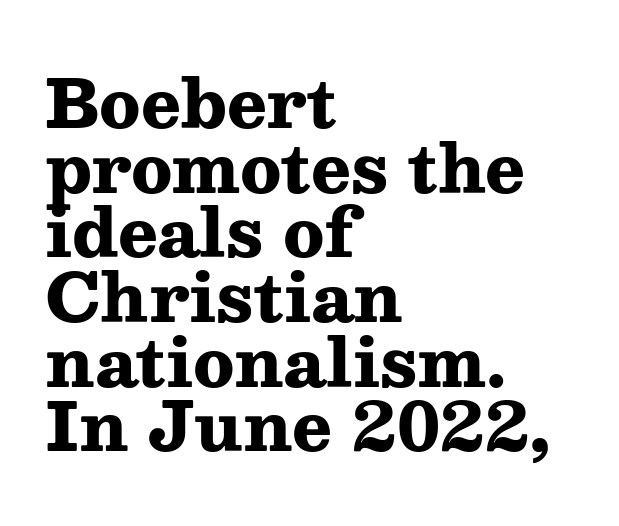
Does the lettering tilt? It doesn't — this is upright. A student would call this left alignment; a typographer would say flush left, rag right. The designer went with a serif here, giving each stem small feet. Here the designer chose a conventional face with non-uniform glyph widths.
